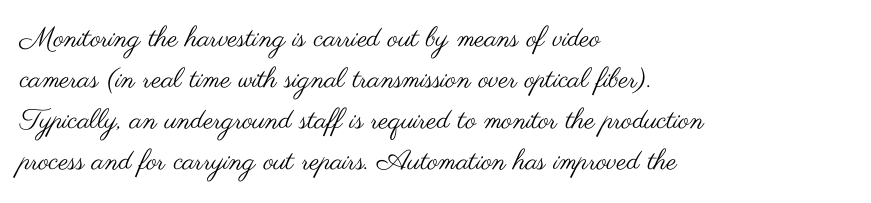
Reading down the column, the eye jumps a familiar distance to each next line. The glyphs in this specimen are sans serif. Varying glyph widths throughout — classic text-font behaviour.
